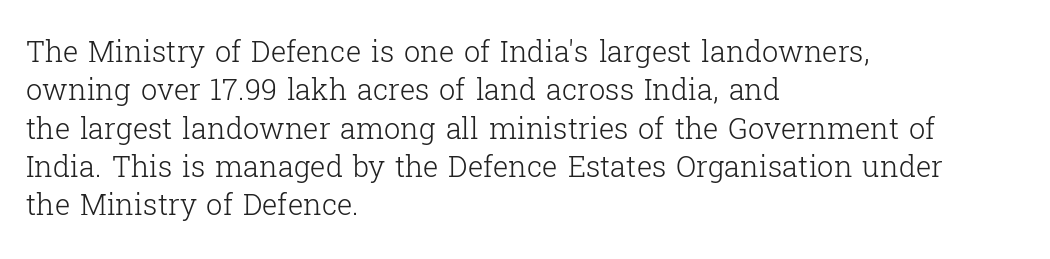
Q: Is the text bold? A: No.
Q: Is the text italic (slanted)? A: No, it is upright.
Q: Is the typeface a serif or a sans-serif typeface? A: Serif.
Q: Is the text underlined? A: No.
Q: How is the paragraph aligned? A: Left-aligned.
Q: Is the spacing between letters normal or unusually wide? A: Normal.
Q: Is the spacing between lines tight, normal or loose? A: Normal.
Q: Width (condensed, normal, or wide)? A: Normal.
Q: Stroke contrast? A: Low.
Q: x-height? A: Medium.
Q: Monospaced? A: No.
